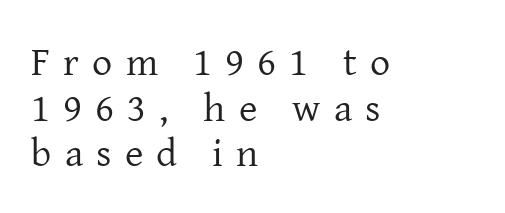
{"serif": "yes", "italic": "no", "bold": "no", "weight": "regular", "width": "normal", "stroke_contrast": "low", "x_height": "medium", "monospaced": "no", "underline": "no", "align": "left", "line_spacing": "tight", "line_spacing_ratio": 1.14, "letter_spacing": "wide", "letter_spacing_em": 0.33, "glyph_px": 40}
